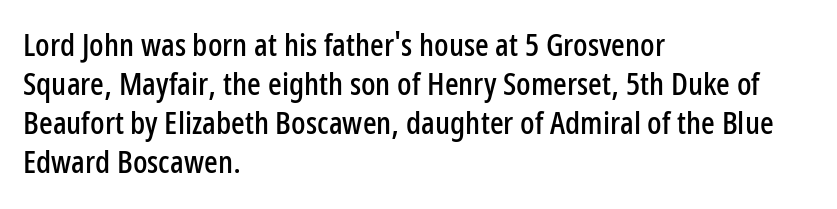
You could not count columns in this text — the font is proportionally spaced. Nobody drew a line under any word here. Teacher's note: observe the even left margin — that is flush-left alignment. No italicization has been applied; the sample stays upright.
